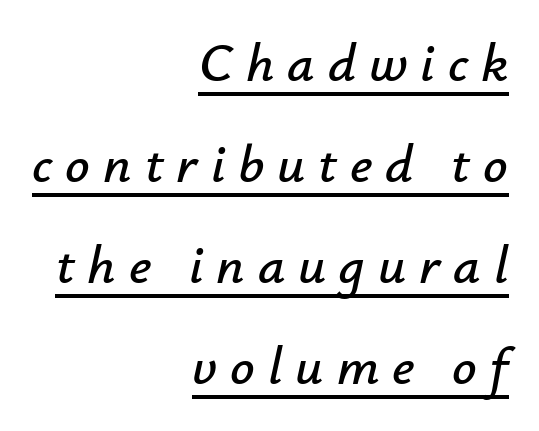
{"italic": "yes", "lean": "right", "slant_degrees": 12, "width": "normal", "stroke_contrast": "low", "x_height": "small", "monospaced": "no", "underline": "yes", "align": "right", "line_spacing_ratio": 1.87, "letter_spacing": "wide", "letter_spacing_em": 0.24, "glyph_px": 54}
